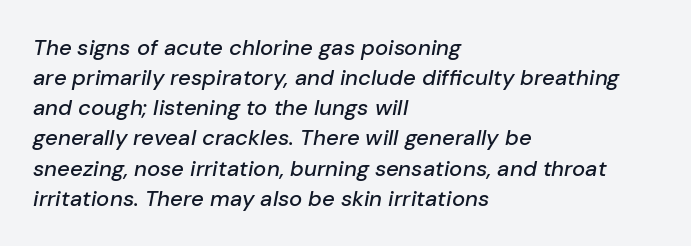
The image shows 22 px text type, italic (leaning right); set left-aligned, normal line spacing (1.37x), normal letter spacing, not underlined.
